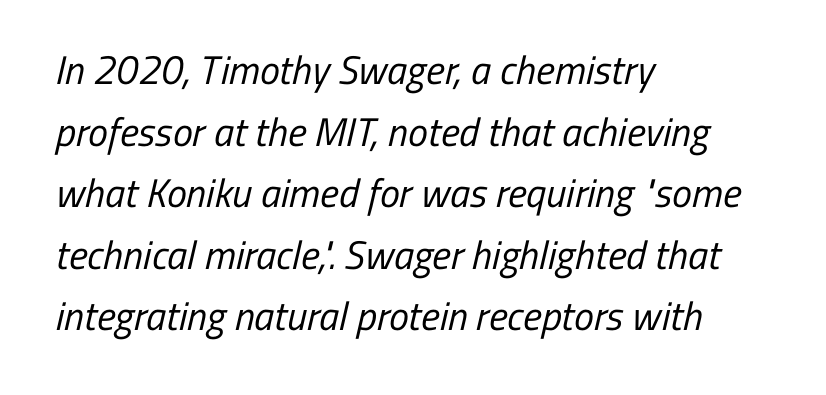
The image shows 40 px regular-weight, condensed sans-serif type; set left-aligned, normal line spacing (1.54x), normal letter spacing, not underlined; low stroke contrast and a medium x-height.
